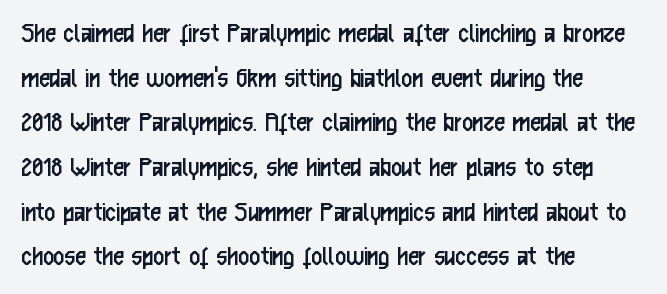
Q: Is the text bold? A: No.
Q: Is the text italic (slanted)? A: No, it is upright.
Q: Is the typeface a serif or a sans-serif typeface? A: Sans-serif.
Q: Is the text underlined? A: No.
Q: How is the paragraph aligned? A: Left-aligned.
Q: Is the spacing between letters normal or unusually wide? A: Normal.
Q: Is the spacing between lines tight, normal or loose? A: Normal.
Q: Width (condensed, normal, or wide)? A: Condensed.
Q: Stroke contrast? A: Low.
Q: x-height? A: Medium.
Q: Monospaced? A: No.
